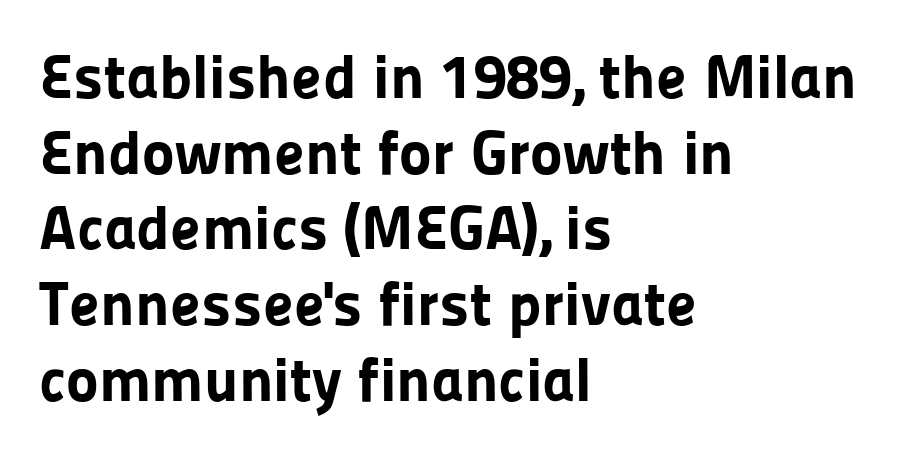
What stands out about the letter spacing? Nothing — it is the standard amount. Caption: multi-line text, flush left, ragged right. Vertical strokes here are truly vertical. Regarding serifs, this sample does without them.
